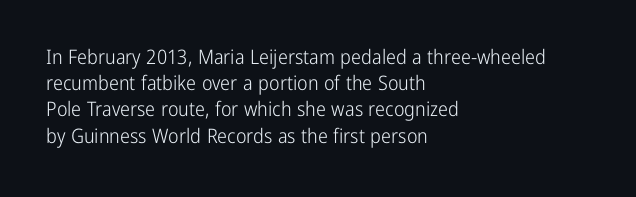
No chunkiness to these letters — they're not bold. Alignment: flush left. Do the letters lean? They stand straight. Horizontal bands of white between lines are of average thickness. Has an underline been added? It has not. Is the letter spacing exaggerated? No — it looks like the ordinary default.
